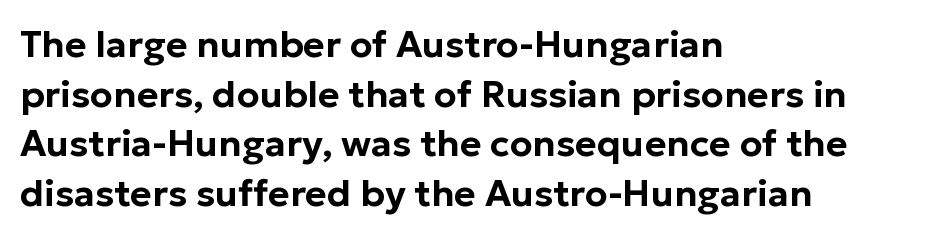
{"serif": "no", "italic": "no", "width": "normal", "stroke_contrast": "low", "x_height": "medium", "monospaced": "no", "underline": "no", "align": "left", "line_spacing": "normal", "line_spacing_ratio": 1.34, "letter_spacing": "normal", "letter_spacing_em": 0.0, "glyph_px": 37}
